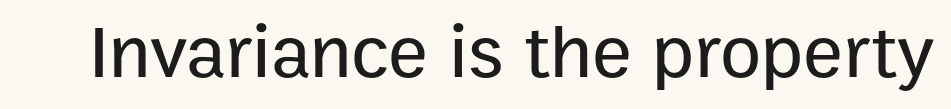
The image shows 75 px sans-serif type, upright; set normal letter spacing, not underlined; low stroke contrast and a medium x-height.
